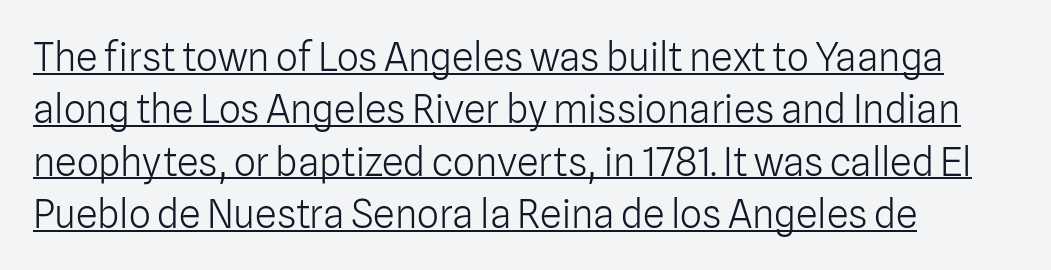
The image shows 39 px light sans-serif type, upright; set left-aligned, normal line spacing (1.34x), normal letter spacing, underlined; low stroke contrast and a medium x-height.
